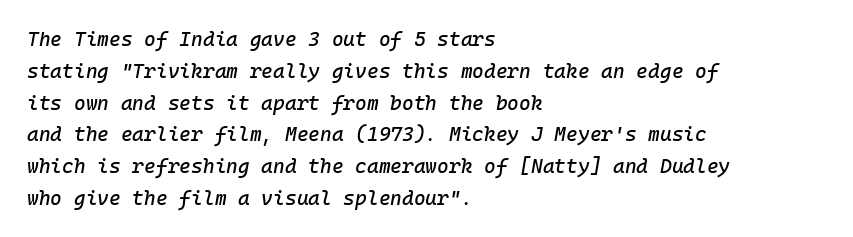
Anything drawn beneath the words? Only blank space. Does the copy run flush right? No — it runs flush left. Each word holds together tightly as a unit, with standard inter-letter gaps. The leading is moderate, giving the passage an even texture. Notice how the stems are inclined rather than vertical — that's the hallmark of italics.
